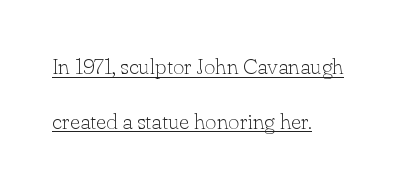
Q: Is the text bold? A: No.
Q: Is the text italic (slanted)? A: No, it is upright.
Q: Is the text underlined? A: Yes.
Q: How is the paragraph aligned? A: Left-aligned.
Q: Is the spacing between letters normal or unusually wide? A: Normal.
Q: Is the spacing between lines tight, normal or loose? A: Loose.
